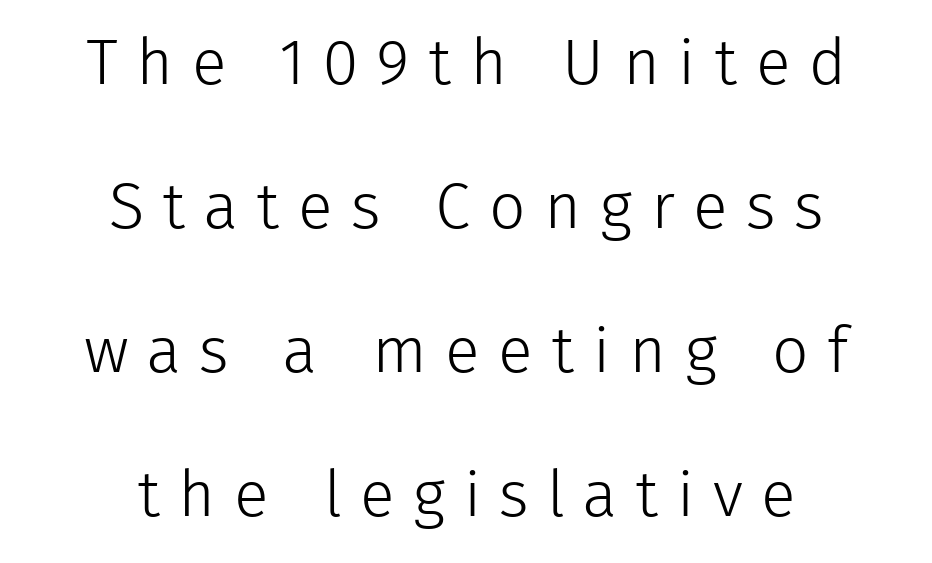
The image shows 64 px light sans-serif type, upright; set centered, loose line spacing (2.25x), unusually wide letter spacing (+0.29 em), not underlined; low stroke contrast and a medium x-height.
